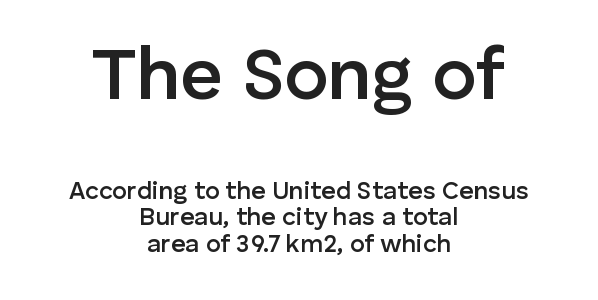
{"serif": "no", "italic": "no", "bold": "semi", "weight": "semibold", "width": "normal", "stroke_contrast": "low", "x_height": "medium", "monospaced": "no", "underline": "no", "align": "center", "line_spacing": "tight", "line_spacing_ratio": 1.06, "letter_spacing": "normal", "letter_spacing_em": 0.0, "larger_block": "first", "size_ratio": 2.96, "glyph_px": 74}
